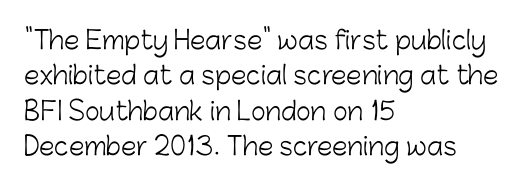
{"italic": "no", "bold": "no", "underline": "no", "align": "left", "line_spacing": "normal", "line_spacing_ratio": 1.42, "letter_spacing": "normal", "letter_spacing_em": 0.0, "glyph_px": 25}
